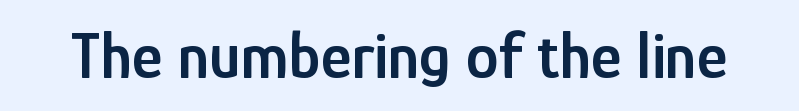
You could not count columns in this text — the font is proportionally spaced. The letters are semibold — heavier than regular but short of a full bold. Lines of text with bare space underneath. There is no visible air inserted between adjacent glyphs.
